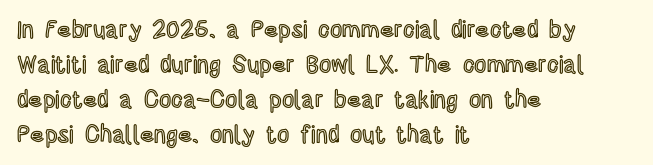
Q: Is the text italic (slanted)? A: No, it is upright.
Q: Is the text underlined? A: No.
Q: How is the paragraph aligned? A: Left-aligned.
Q: Is the spacing between letters normal or unusually wide? A: Normal.
Q: Is the spacing between lines tight, normal or loose? A: Normal.
